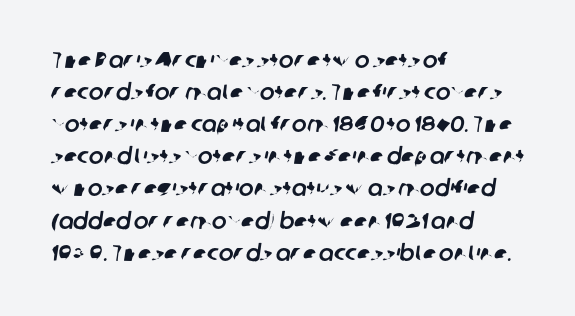
The image shows 22 px text type; set left-aligned, normal line spacing (1.46x), normal letter spacing, not underlined.
